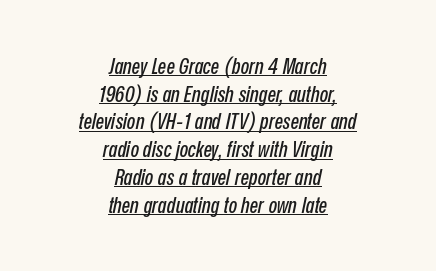
{"italic": "yes", "lean": "right", "slant_degrees": 12, "underline": "yes", "align": "center", "line_spacing": "normal", "line_spacing_ratio": 1.26, "letter_spacing": "normal", "letter_spacing_em": 0.0, "glyph_px": 22}
